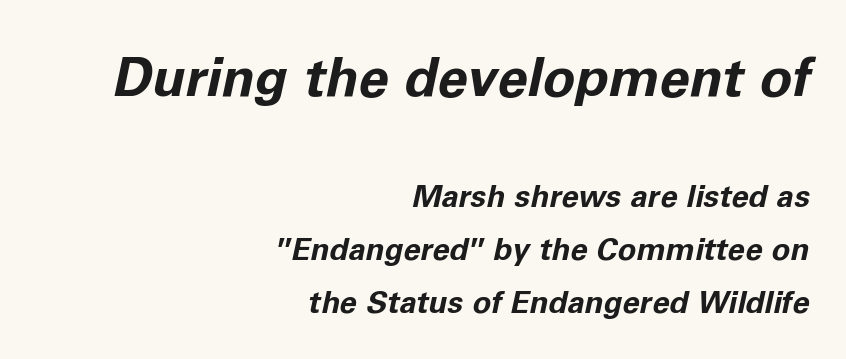
The image shows 54 px bold type, italic (leaning right); set right-aligned, line spacing 1.71x, normal letter spacing, not underlined; the first (top) block is 1.74x larger; low stroke contrast and a medium x-height.
